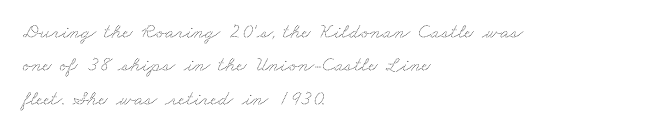
The image shows 21 px text type; set left-aligned, normal line spacing (1.59x), normal letter spacing, not underlined.
